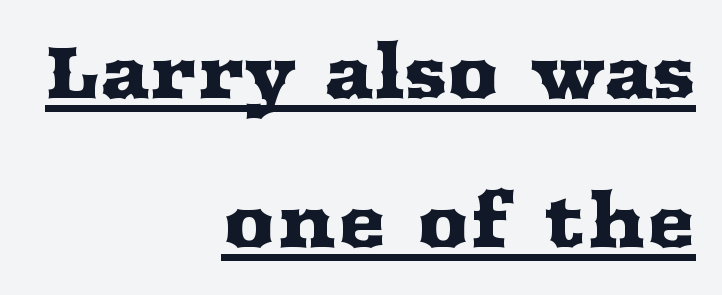
{"serif": "yes", "italic": "no", "width": "wide", "stroke_contrast": "medium", "x_height": "medium", "monospaced": "no", "underline": "yes", "align": "right", "line_spacing": "loose", "line_spacing_ratio": 2.04, "letter_spacing": "normal", "letter_spacing_em": 0.0, "glyph_px": 73}
